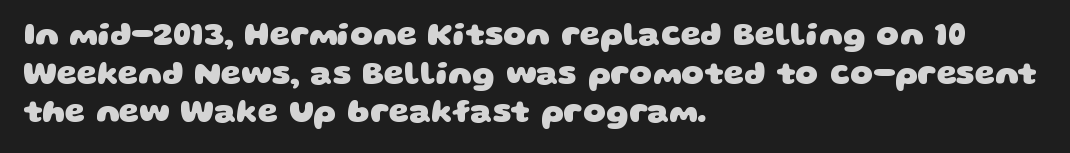
The image shows 32 px heavy, wide sans-serif type; set left-aligned, line spacing 1.21x, normal letter spacing, not underlined; low stroke contrast and a large x-height.
